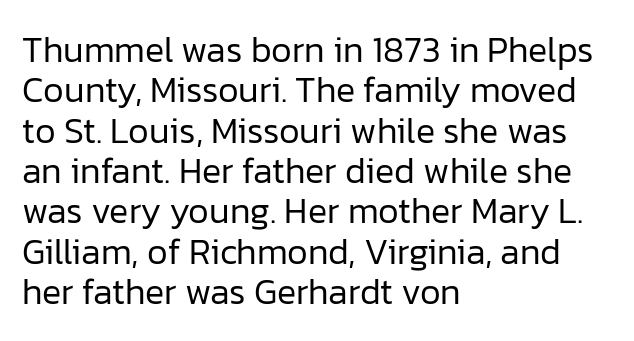
Each line starts at the same left margin while the right side varies. A typesetter would call this proportional, since set widths differ per character. A roman cut, with each character standing at attention. Stroke terminals: plain, sans-serif.
